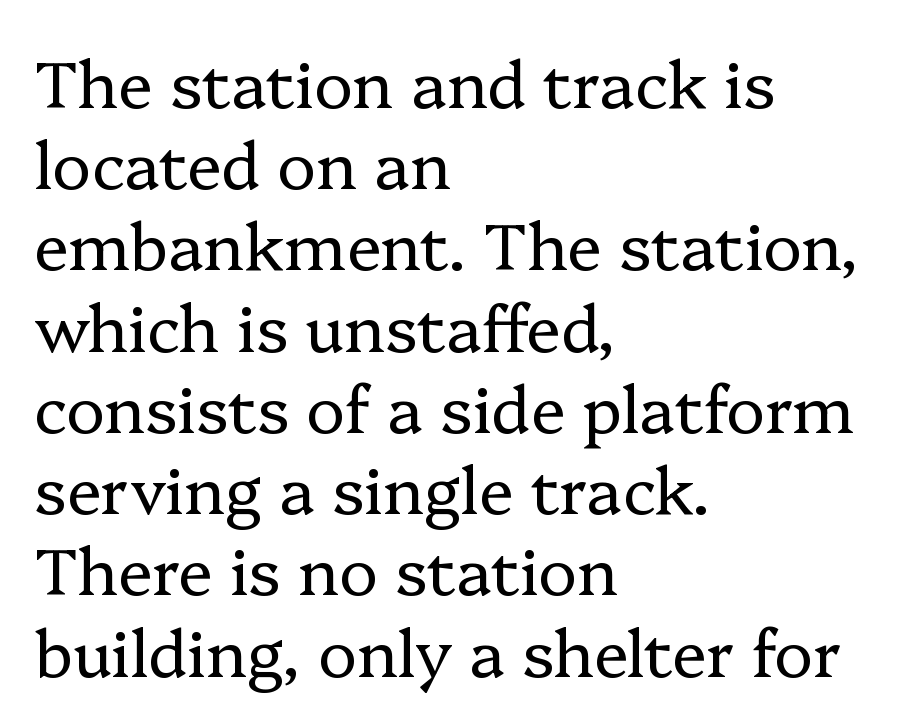
The image shows 65 px regular-weight serif type, upright; set left-aligned, normal line spacing (1.25x), normal letter spacing, not underlined; low stroke contrast and a medium x-height.
